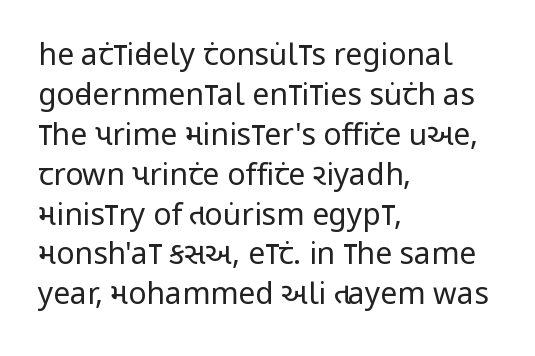
Q: Is the text bold? A: No.
Q: Is the text italic (slanted)? A: No, it is upright.
Q: Is the typeface a serif or a sans-serif typeface? A: Sans-serif.
Q: Is the text underlined? A: No.
Q: How is the paragraph aligned? A: Left-aligned.
Q: Is the spacing between letters normal or unusually wide? A: Normal.
Q: Is the spacing between lines tight, normal or loose? A: Normal.
Q: Width (condensed, normal, or wide)? A: Condensed.
Q: Stroke contrast? A: Low.
Q: x-height? A: Large.
Q: Monospaced? A: No.
